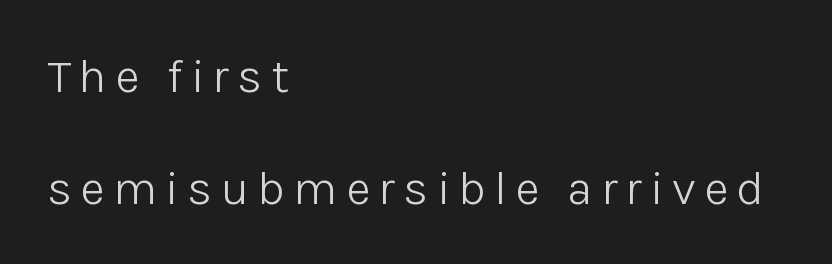
Q: Is the text bold? A: No.
Q: Is the text italic (slanted)? A: No, it is upright.
Q: Is the typeface a serif or a sans-serif typeface? A: Sans-serif.
Q: Is the text underlined? A: No.
Q: How is the paragraph aligned? A: Left-aligned.
Q: Is the spacing between lines tight, normal or loose? A: Loose.
Q: Width (condensed, normal, or wide)? A: Normal.
Q: Stroke contrast? A: Low.
Q: x-height? A: Medium.
Q: Monospaced? A: No.
